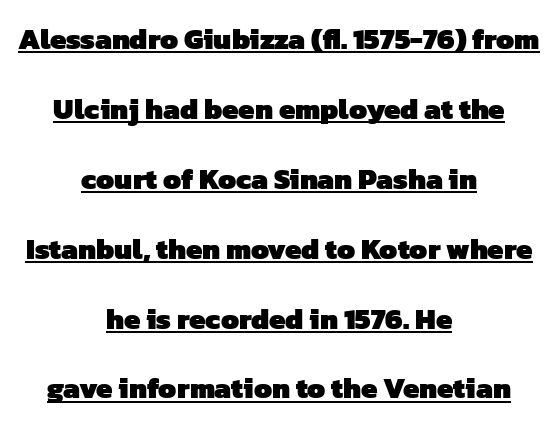
This sample has the flowing, uneven cadence of proportional lettering. Does a line run under the words? Yes, clearly. I'd call this a sans setting — the letters go barefoot. The characters look thick and weighty, a clear bold. In terms of letterspacing, this is plain default setting. The typesetter chose a symmetrical, centered arrangement here.
